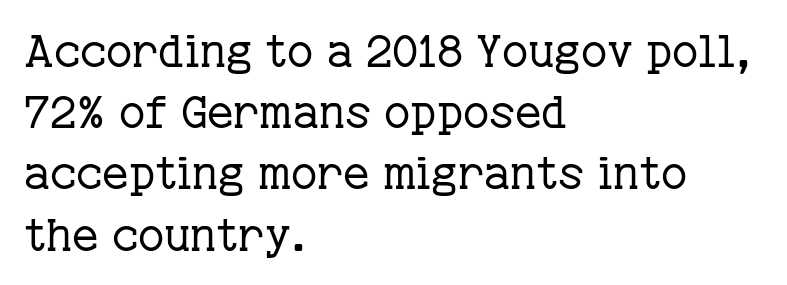
Q: Is the text bold? A: No.
Q: Is the text italic (slanted)? A: No, it is upright.
Q: Is the typeface a serif or a sans-serif typeface? A: Serif.
Q: Is the text underlined? A: No.
Q: How is the paragraph aligned? A: Left-aligned.
Q: Is the spacing between letters normal or unusually wide? A: Normal.
Q: Is the spacing between lines tight, normal or loose? A: Normal.
Q: Width (condensed, normal, or wide)? A: Normal.
Q: Stroke contrast? A: Low.
Q: x-height? A: Medium.
Q: Monospaced? A: No.
